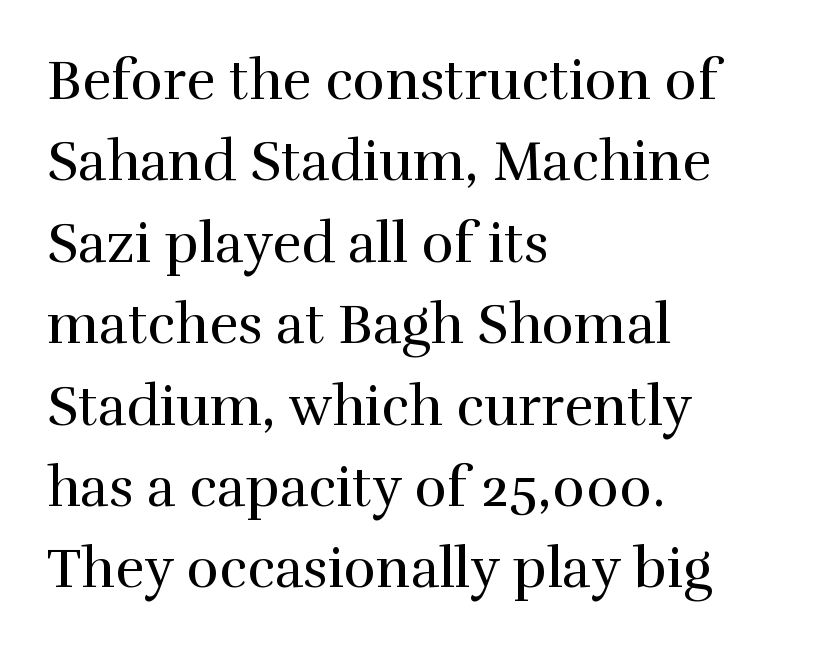
A typesetter would call this proportional, since set widths differ per character. In terms of posture, this sample is upright. The weight would be labelled regular, book, light, or lighter still. Type style note: has serifs. What's the leading like? Ordinary, nothing unusual.
